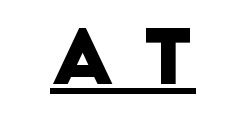
The image shows 75 px sans-serif type; set unusually wide letter spacing (+0.38 em), underlined; low stroke contrast and a large x-height.
